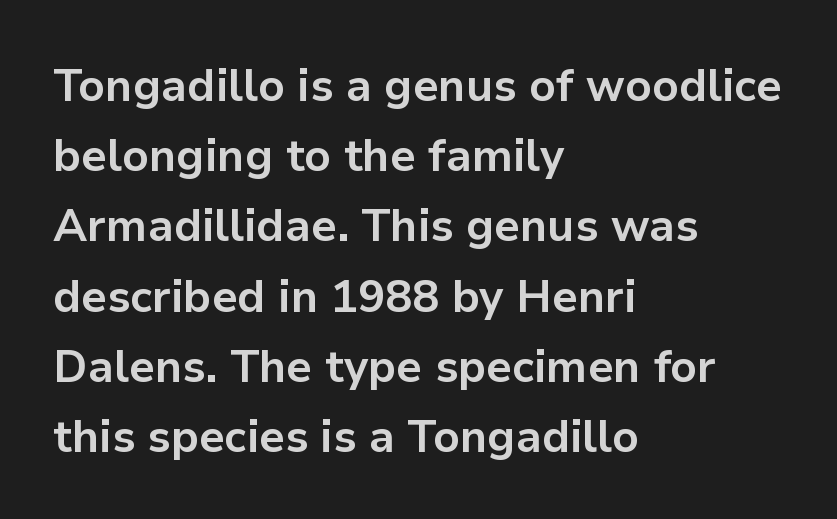
The image shows 45 px bold sans-serif type, upright; set left-aligned, normal line spacing (1.56x), normal letter spacing, not underlined; low stroke contrast and a medium x-height.
